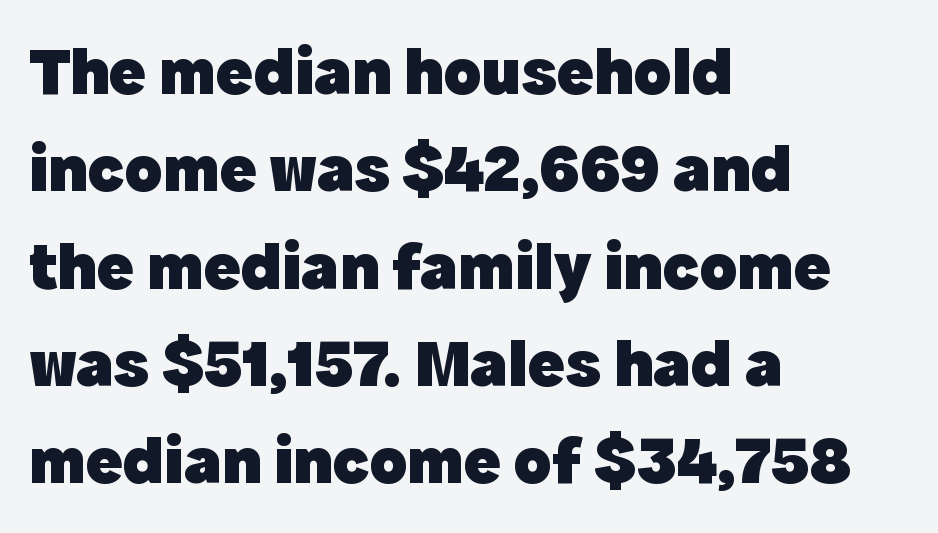
The image shows 69 px heavy sans-serif type, upright; set left-aligned, normal line spacing (1.41x), normal letter spacing, not underlined; a medium x-height.
